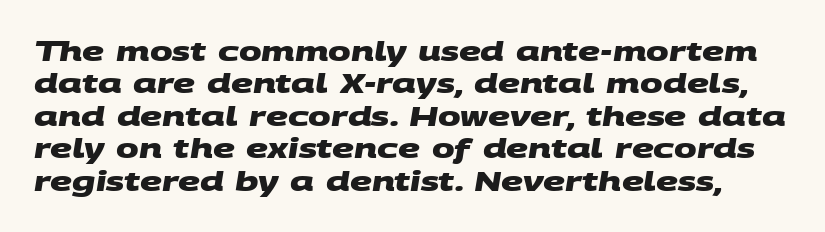
Q: Is the text bold? A: Yes.
Q: Is the text underlined? A: No.
Q: Is the spacing between letters normal or unusually wide? A: Normal.
